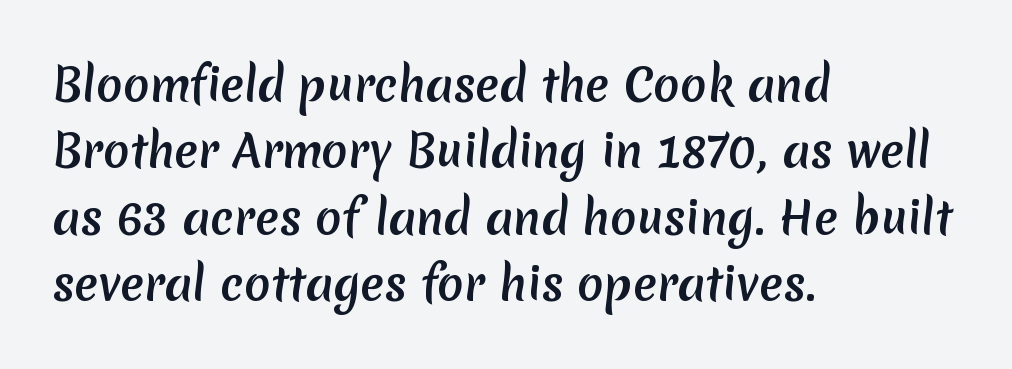
Q: Is the text bold? A: Yes.
Q: Is the typeface a serif or a sans-serif typeface? A: Sans-serif.
Q: Is the text underlined? A: No.
Q: How is the paragraph aligned? A: Left-aligned.
Q: Is the spacing between letters normal or unusually wide? A: Normal.
Q: Is the spacing between lines tight, normal or loose? A: Normal.
Q: Width (condensed, normal, or wide)? A: Normal.
Q: Stroke contrast? A: Low.
Q: x-height? A: Medium.
Q: Monospaced? A: No.
